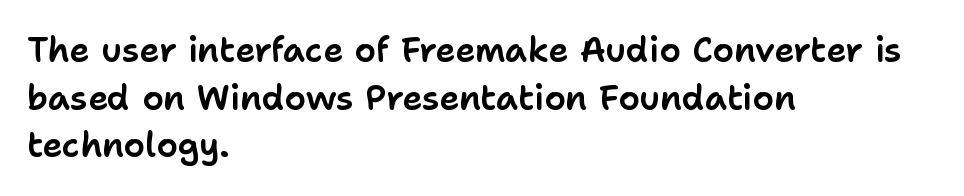
Q: Is the text italic (slanted)? A: No, it is upright.
Q: Is the typeface a serif or a sans-serif typeface? A: Sans-serif.
Q: Is the text underlined? A: No.
Q: How is the paragraph aligned? A: Left-aligned.
Q: Is the spacing between letters normal or unusually wide? A: Normal.
Q: Is the spacing between lines tight, normal or loose? A: Normal.
Q: Width (condensed, normal, or wide)? A: Normal.
Q: Stroke contrast? A: Low.
Q: x-height? A: Medium.
Q: Monospaced? A: No.
